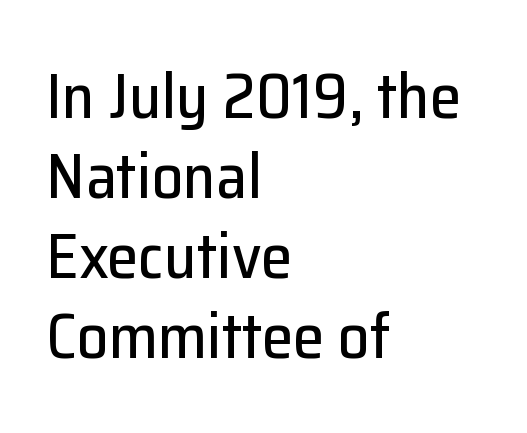
Leading matches the norm, producing a regular column. The axis of the letterforms is exactly vertical. Letter spacing: default. Nobody drew a line under any word here. Layout note: lines flush left.
